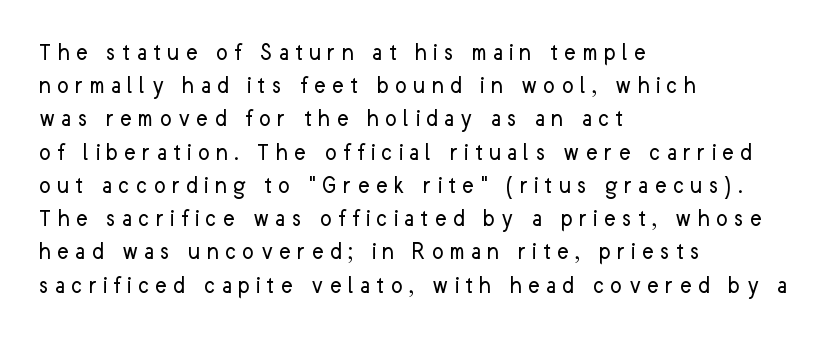
Descenders hang freely into open space. In terms of posture, this sample is upright. You could only call the tracking loose — the letters float apart. In terms of leading, this rendering sits right in the middle. Stroke mass is kept to a normal reading level or below. Casual observation: everything's shoved over to the left.
